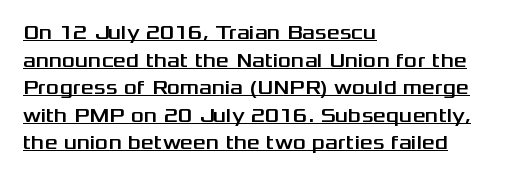
The image shows 20 px text type, upright; set left-aligned, normal line spacing (1.38x), normal letter spacing, underlined.
